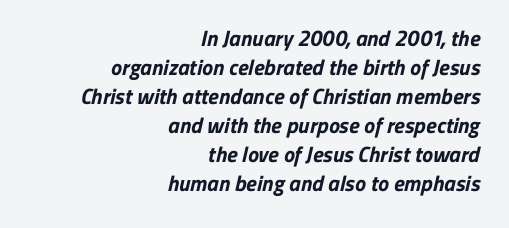
The baseline area is clear. Leading matches the norm, producing a regular column. The characters look thick and weighty, a clear bold. Does extra space separate the letters? No, they use regular spacing.
